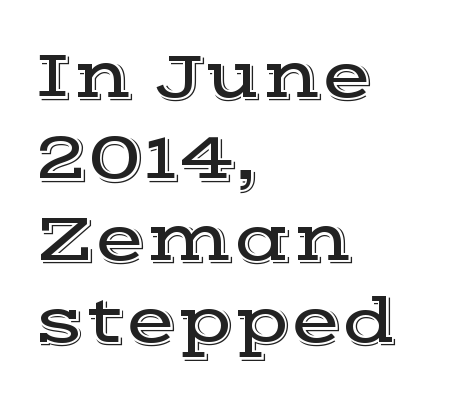
Q: Is the text italic (slanted)? A: No, it is upright.
Q: Is the typeface a serif or a sans-serif typeface? A: Serif.
Q: Is the text underlined? A: No.
Q: How is the paragraph aligned? A: Left-aligned.
Q: Is the spacing between letters normal or unusually wide? A: Normal.
Q: Width (condensed, normal, or wide)? A: Wide.
Q: x-height? A: Medium.
Q: Monospaced? A: No.
